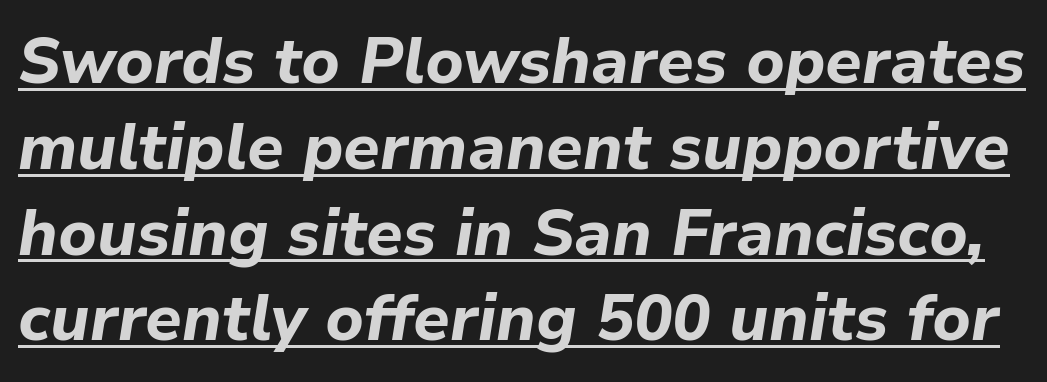
The line texture is even and compact thanks to regular tracking. The characters look thick and weighty, a clear bold. The typesetter has applied underlining to the passage shown. The lettering tilts uniformly, giving the passage an italic look. The letters advance in unequal steps, a hallmark of proportional type.
